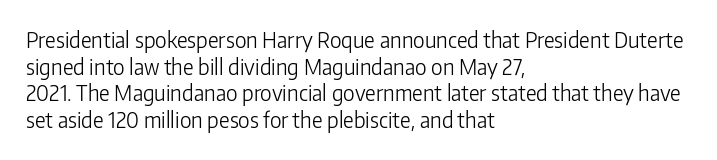
{"italic": "no", "bold": "no", "underline": "no", "align": "left", "line_spacing": "normal", "line_spacing_ratio": 1.27, "letter_spacing": "normal", "letter_spacing_em": 0.0, "glyph_px": 21}
